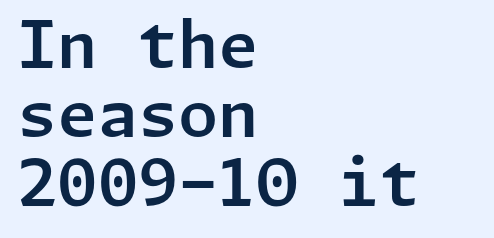
Q: Is the text italic (slanted)? A: No, it is upright.
Q: Is the typeface a serif or a sans-serif typeface? A: Sans-serif.
Q: Is the text underlined? A: No.
Q: How is the paragraph aligned? A: Left-aligned.
Q: Is the spacing between letters normal or unusually wide? A: Normal.
Q: Is the spacing between lines tight, normal or loose? A: Tight.
Q: Width (condensed, normal, or wide)? A: Normal.
Q: Stroke contrast? A: Low.
Q: x-height? A: Medium.
